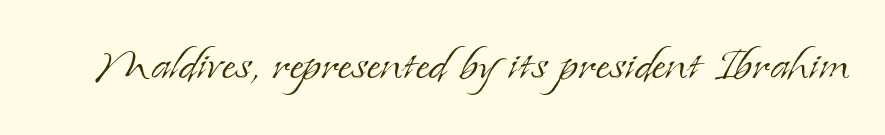
Note the varied advance widths — an 'i' is clearly narrower than an 'm'. The font sits on the lighter half of the weight spectrum, regular included. The gap between lines stays unmarked. The horizontal fit of the characters is conventional and even. In terms of letterform style, serifs are clearly present.
